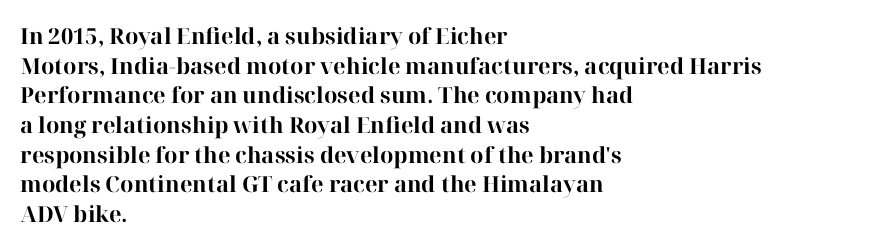
The image shows 22 px bold type, upright; set left-aligned, normal line spacing (1.35x), normal letter spacing, not underlined.
